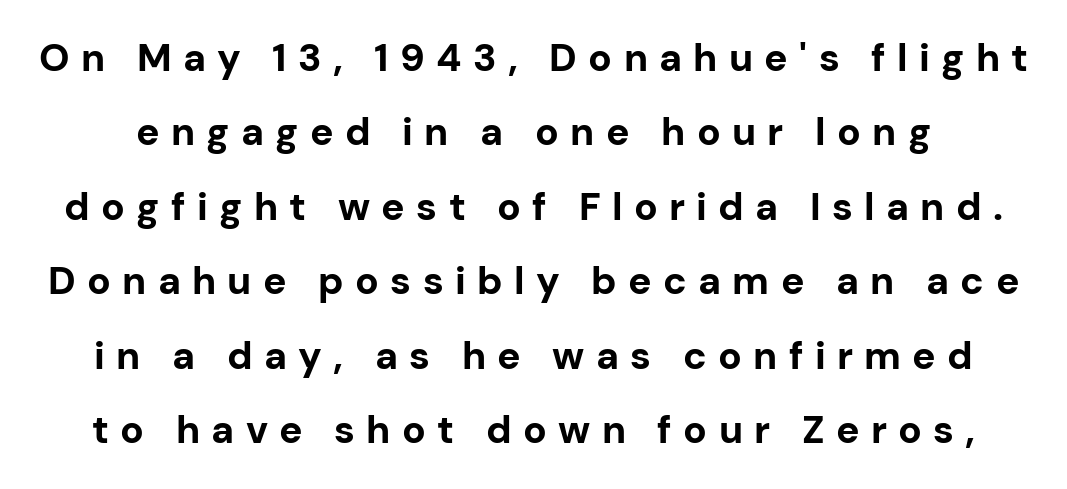
Q: Is the text bold? A: Yes.
Q: Is the text italic (slanted)? A: No, it is upright.
Q: Is the typeface a serif or a sans-serif typeface? A: Sans-serif.
Q: Is the text underlined? A: No.
Q: Is the spacing between letters normal or unusually wide? A: Unusually wide.
Q: Is the spacing between lines tight, normal or loose? A: Loose.
Q: Width (condensed, normal, or wide)? A: Normal.
Q: Stroke contrast? A: Low.
Q: x-height? A: Medium.
Q: Monospaced? A: No.
